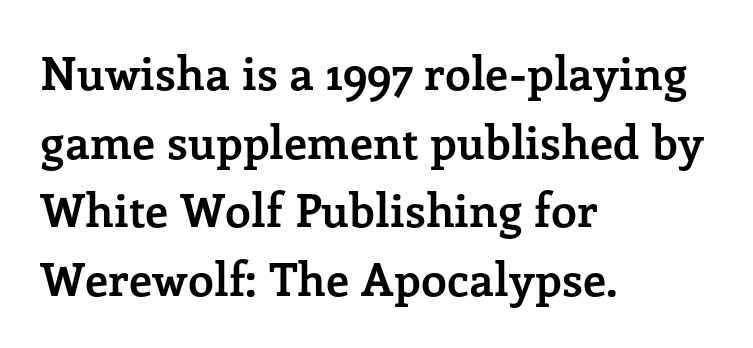
{"serif": "yes", "italic": "no", "bold": "yes", "weight": "semibold", "width": "normal", "stroke_contrast": "low", "x_height": "medium", "monospaced": "no", "underline": "no", "align": "left", "line_spacing": "normal", "line_spacing_ratio": 1.49, "letter_spacing": "normal", "letter_spacing_em": 0.0, "glyph_px": 46}
